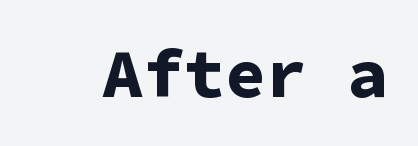
Q: Is the text bold? A: Yes.
Q: Is the text italic (slanted)? A: No, it is upright.
Q: Is the typeface a serif or a sans-serif typeface? A: Sans-serif.
Q: Is the text underlined? A: No.
Q: Is the spacing between letters normal or unusually wide? A: Normal.
Q: Width (condensed, normal, or wide)? A: Normal.
Q: Stroke contrast? A: Low.
Q: x-height? A: Medium.
Q: Monospaced? A: Yes.
